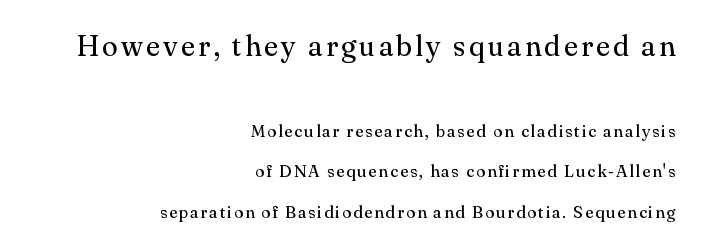
You get the large type first, then a drop to smaller type. A flush-right, rag-left setting is used for this passage. Letters have the restrained weight of plain body copy at most. These lines stand farther apart than default settings would place them. The space directly below the letters is spotless. Is this a sans? No — the strokes have serifs.
